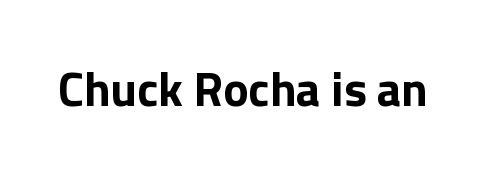
{"serif": "no", "italic": "no", "bold": "yes", "weight": "bold", "width": "normal", "stroke_contrast": "low", "x_height": "medium", "monospaced": "no", "underline": "no", "letter_spacing": "normal", "letter_spacing_em": 0.0, "glyph_px": 48}
